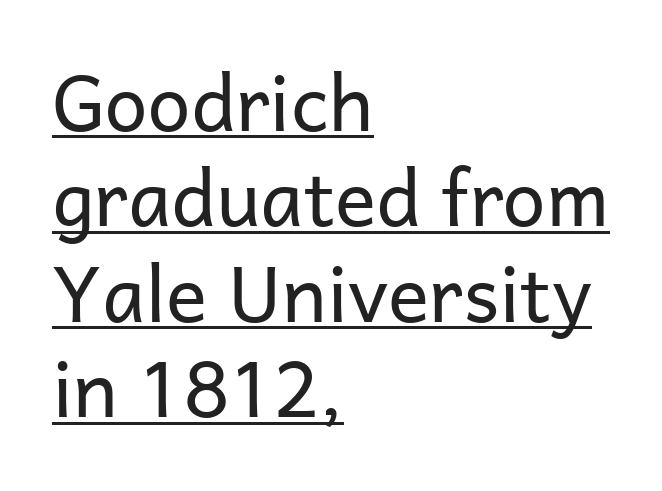
Q: Is the text bold? A: No.
Q: Is the text italic (slanted)? A: No, it is upright.
Q: Is the typeface a serif or a sans-serif typeface? A: Sans-serif.
Q: Is the text underlined? A: Yes.
Q: How is the paragraph aligned? A: Left-aligned.
Q: Is the spacing between letters normal or unusually wide? A: Normal.
Q: Width (condensed, normal, or wide)? A: Normal.
Q: Stroke contrast? A: Low.
Q: x-height? A: Medium.
Q: Monospaced? A: No.
